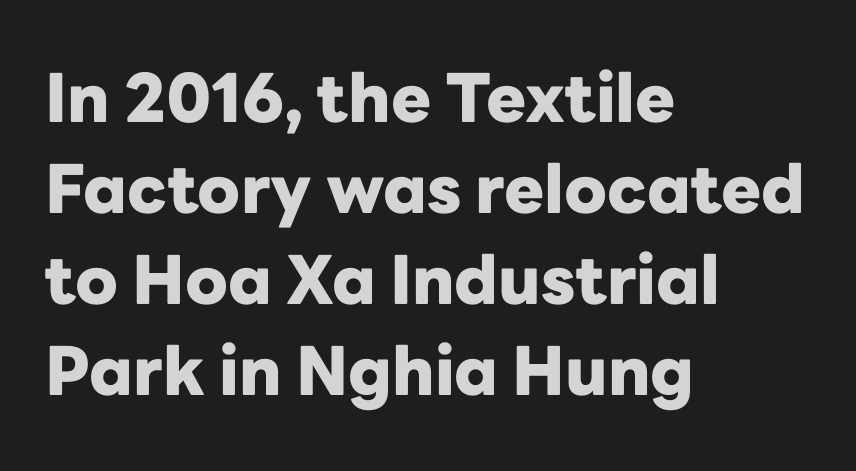
Q: Is the text bold? A: Yes.
Q: Is the text italic (slanted)? A: No, it is upright.
Q: Is the typeface a serif or a sans-serif typeface? A: Sans-serif.
Q: Is the text underlined? A: No.
Q: How is the paragraph aligned? A: Left-aligned.
Q: Is the spacing between letters normal or unusually wide? A: Normal.
Q: Is the spacing between lines tight, normal or loose? A: Normal.
Q: Width (condensed, normal, or wide)? A: Normal.
Q: Stroke contrast? A: Low.
Q: x-height? A: Medium.
Q: Monospaced? A: No.
